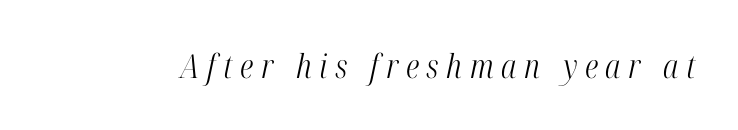
{"serif": "yes", "italic": "yes", "lean": "right", "slant_degrees": 12, "bold": "no", "weight": "light", "width": "condensed", "stroke_contrast": "high", "x_height": "medium", "monospaced": "no", "underline": "no", "letter_spacing": "wide", "letter_spacing_em": 0.23, "glyph_px": 33}
